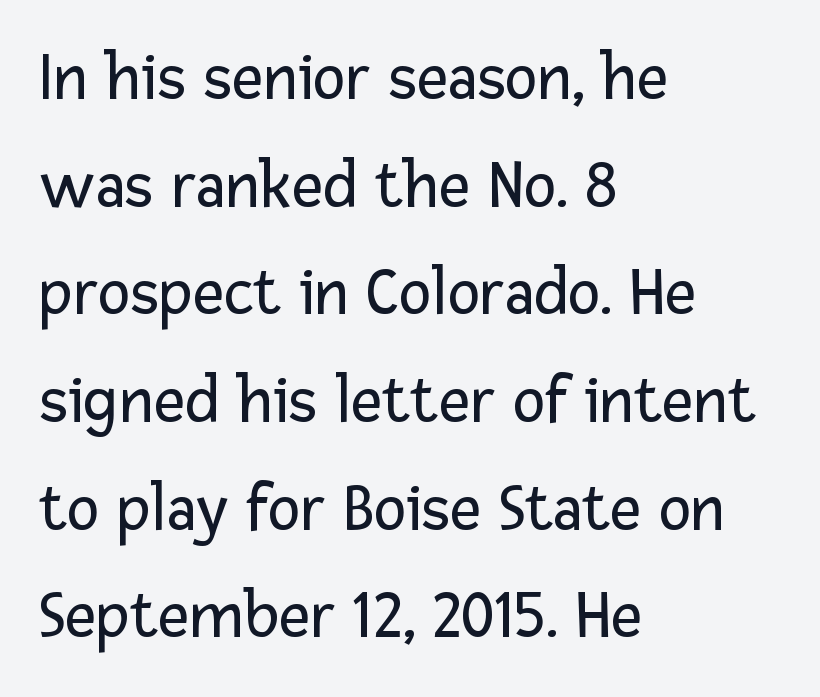
Varying glyph widths throughout — classic text-font behaviour. Every stem runs plumb, perpendicular to the baseline. The glyphs in this specimen are sans serif. Is the block centered? No — it sits flush against the left margin. This reads as an unemphasized weight, regular at the heaviest. How would I describe the line gaps? Plain and ordinary.
